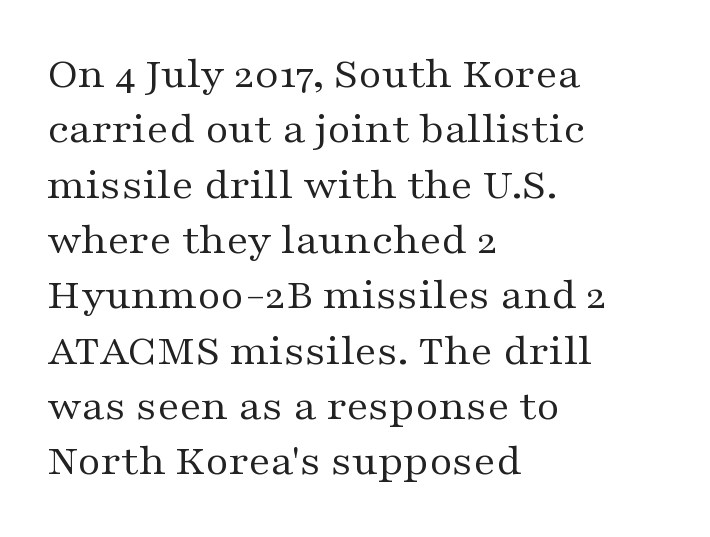
The image shows 45 px regular-weight, wide serif type, upright; set left-aligned, line spacing 1.23x, normal letter spacing, not underlined; medium stroke contrast and a medium x-height.
